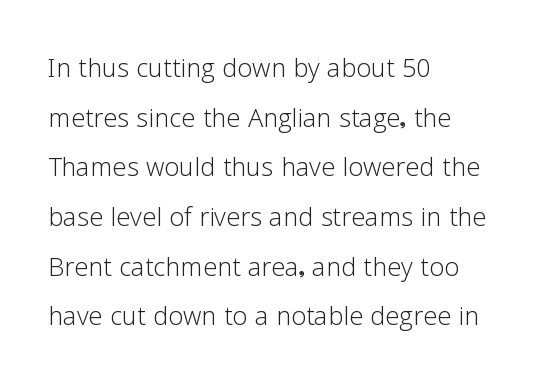
Posture: upright roman. The passage is arranged the way most books set body copy — flush left. A typesetter would label this face a sans. Do the characters align in a grid? No, the font is proportional. The passage shown stacks its lines at a standard gap.
